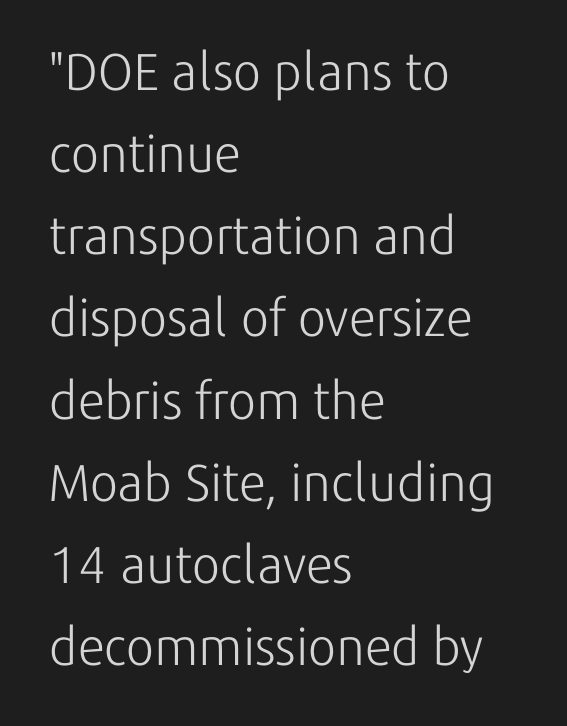
The image shows 52 px light sans-serif type, upright; set left-aligned, normal line spacing (1.58x), normal letter spacing, not underlined; low stroke contrast and a medium x-height.
